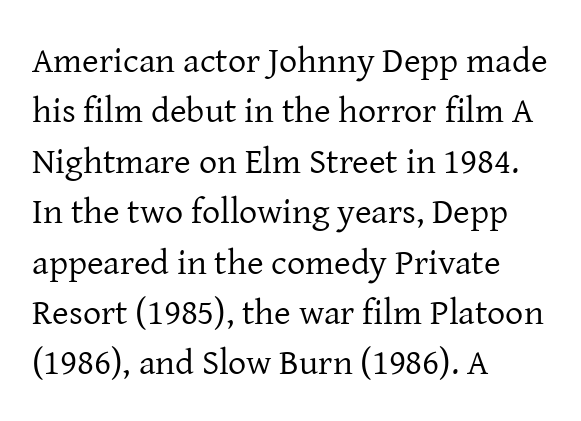
The specimen reads as upright at a glance. What kind of face is this? One with serifs. The typesetting does not lean heavy: it is not bold. Is the letter spacing exaggerated? No — it looks like the ordinary default. Check under the words: just untouched page.
